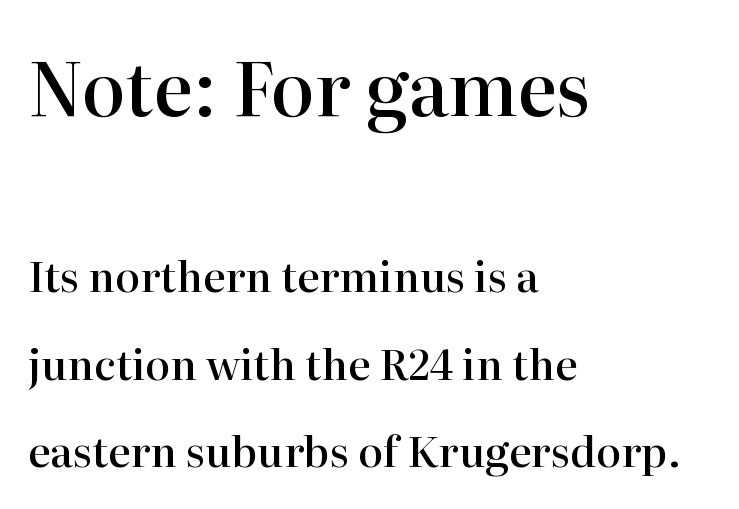
The text block is weighted toward the left margin, trailing off unevenly rightward. Compared with an ordinary text face, these strokes are moderately heavier — a semibold. Ascenders rise straight up at ninety degrees. These lines are rendered in a variable-pitch font. There is no visible air inserted between adjacent glyphs.
